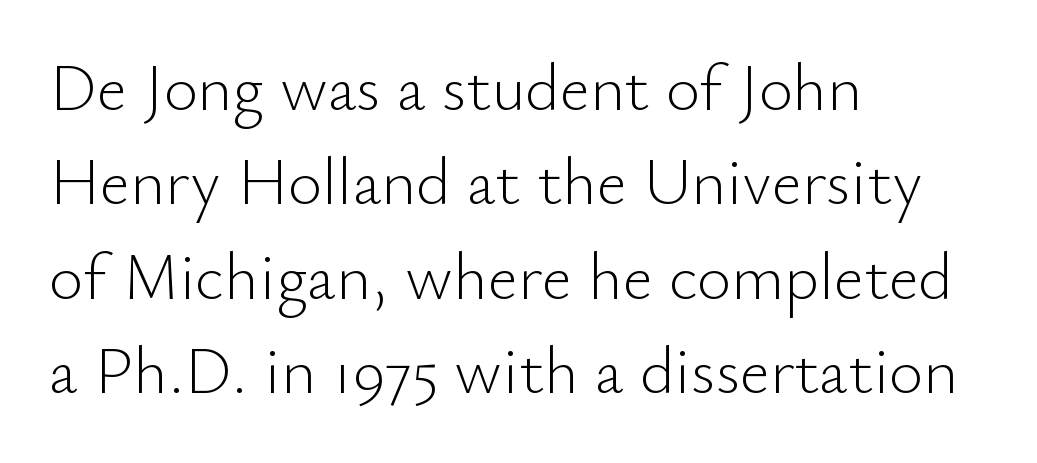
The image shows 66 px light sans-serif type, upright; set left-aligned, normal line spacing (1.43x), normal letter spacing, not underlined; low stroke contrast and a small x-height.
